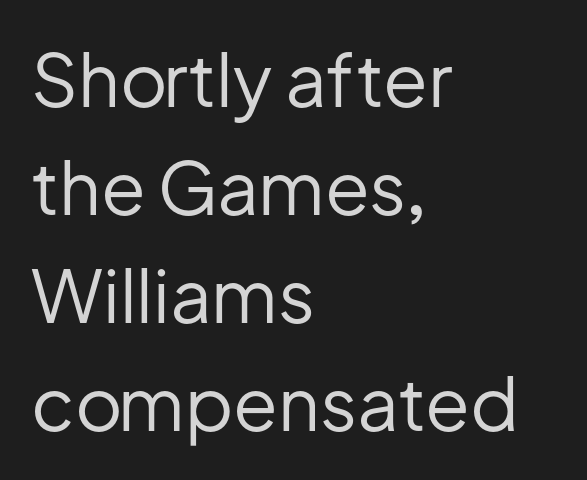
The lines in this sample share a left origin and differ only in where they stop. The type family on display is of the sans-serif kind. The face used here is proportionally spaced, like ordinary book or web type. The characters are drawn with everyday or finer stroke widths. Inter-character spacing is left at the font's built-in metrics.
